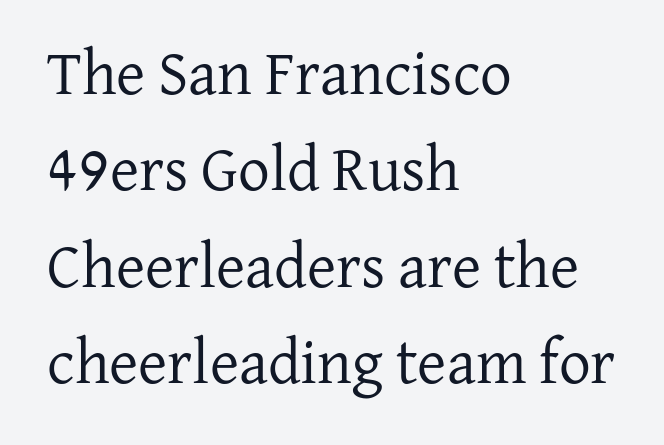
Q: Is the text bold? A: No.
Q: Is the text italic (slanted)? A: No, it is upright.
Q: Is the typeface a serif or a sans-serif typeface? A: Serif.
Q: Is the text underlined? A: No.
Q: How is the paragraph aligned? A: Left-aligned.
Q: Is the spacing between letters normal or unusually wide? A: Normal.
Q: Is the spacing between lines tight, normal or loose? A: Normal.
Q: Width (condensed, normal, or wide)? A: Normal.
Q: Stroke contrast? A: Low.
Q: x-height? A: Medium.
Q: Monospaced? A: No.
